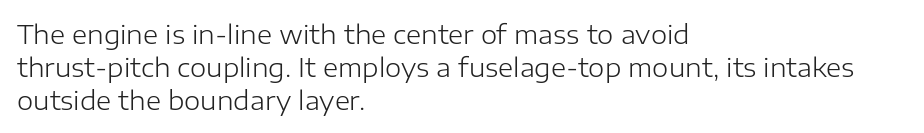
The image shows 26 px text type, upright; set left-aligned, normal line spacing (1.26x), normal letter spacing, not underlined.
